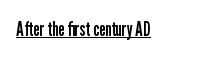
Between one letter and the next there's only the usual sliver of space. A roman cut, with each character standing at attention. The rendered words wear a rule along their underside. Heaviness? Minimal to ordinary, like unemphasized prose.
